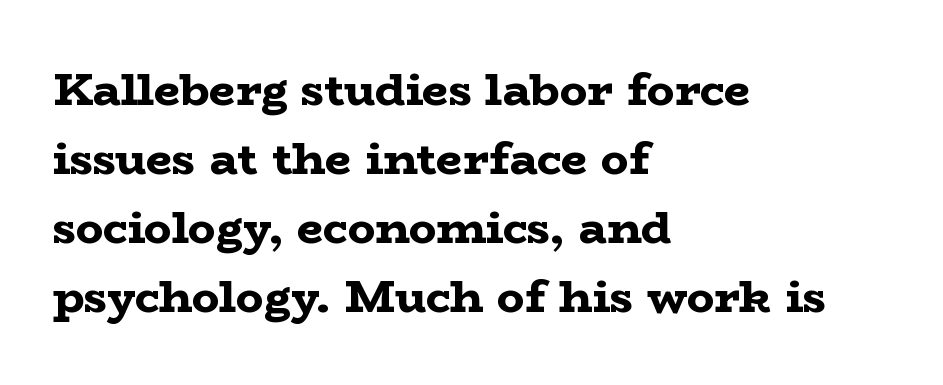
The image shows 46 px bold, wide serif type, upright; set left-aligned, normal line spacing (1.5x), normal letter spacing, not underlined; low stroke contrast and a medium x-height.
